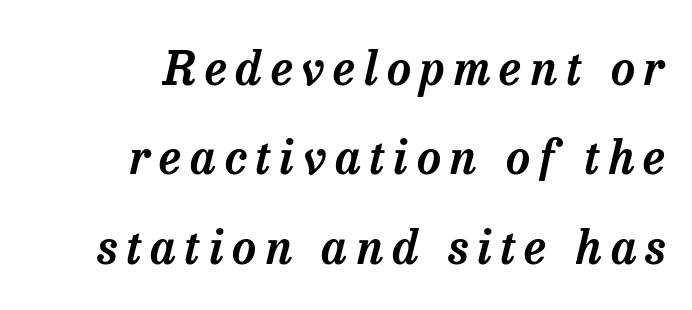
{"serif": "yes", "italic": "yes", "lean": "right", "slant_degrees": 13, "width": "normal", "stroke_contrast": "low", "x_height": "medium", "monospaced": "no", "underline": "no", "align": "right", "line_spacing": "loose", "line_spacing_ratio": 1.9, "glyph_px": 47}
